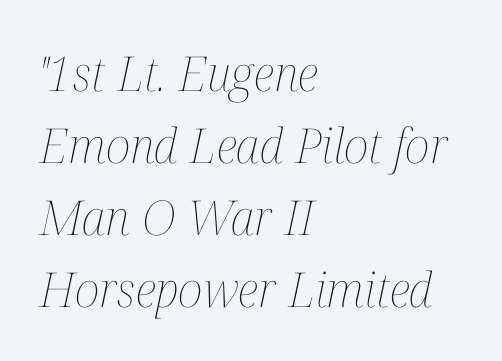
The image shows 48 px thin, condensed type, italic (leaning right); set left-aligned, normal line spacing (1.5x), normal letter spacing, not underlined; medium stroke contrast and a medium x-height.
